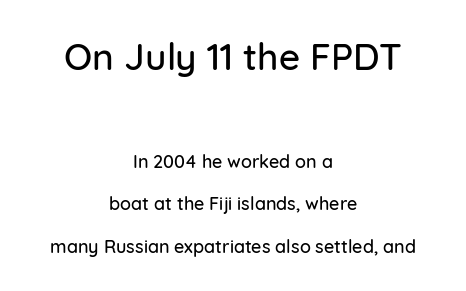
Q: Is the text italic (slanted)? A: No, it is upright.
Q: Is the typeface a serif or a sans-serif typeface? A: Sans-serif.
Q: Is the text underlined? A: No.
Q: How is the paragraph aligned? A: Centered.
Q: Is the spacing between letters normal or unusually wide? A: Normal.
Q: Is the spacing between lines tight, normal or loose? A: Loose.
Q: Which block of text is set in a larger size, the first (top) or the second (bottom)? A: The first (top) one.
Q: Width (condensed, normal, or wide)? A: Normal.
Q: Stroke contrast? A: Low.
Q: x-height? A: Medium.
Q: Monospaced? A: No.
